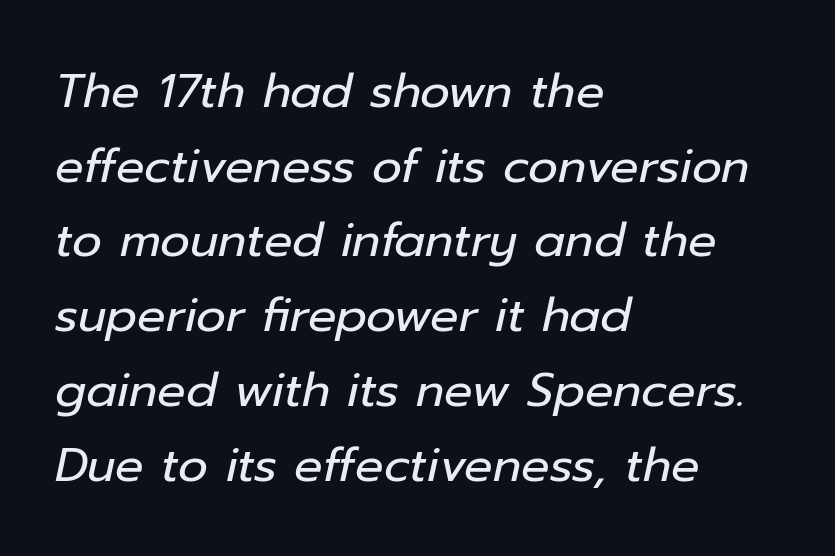
{"italic": "yes", "lean": "right", "slant_degrees": 12, "bold": "no", "weight": "regular", "width": "normal", "stroke_contrast": "low", "x_height": "medium", "monospaced": "no", "underline": "no", "align": "left", "line_spacing": "normal", "line_spacing_ratio": 1.59, "letter_spacing": "normal", "letter_spacing_em": 0.0, "glyph_px": 47}
